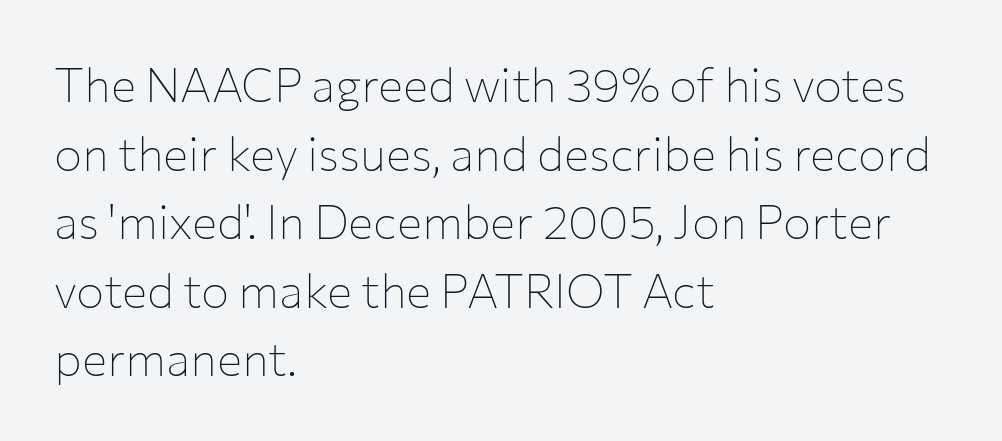
Q: Is the text bold? A: No.
Q: Is the text italic (slanted)? A: No, it is upright.
Q: Is the typeface a serif or a sans-serif typeface? A: Sans-serif.
Q: Is the text underlined? A: No.
Q: How is the paragraph aligned? A: Left-aligned.
Q: Is the spacing between letters normal or unusually wide? A: Normal.
Q: Is the spacing between lines tight, normal or loose? A: Normal.
Q: Width (condensed, normal, or wide)? A: Normal.
Q: Stroke contrast? A: Low.
Q: x-height? A: Medium.
Q: Monospaced? A: No.
